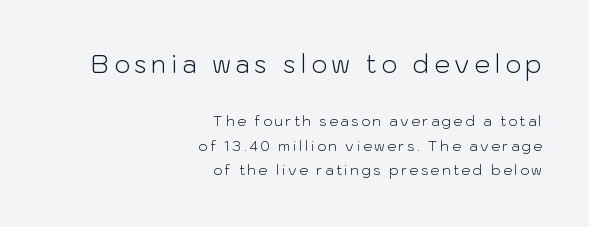
This is roman type, the default non-slanted kind. The strokes carry an ordinary text weight at most. Underline: absent. If you drew a ruler down the right edge, every line would touch it. The more generous point size was reserved for the upper chunk.
